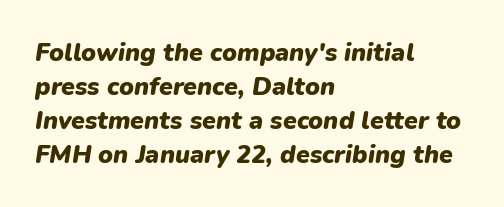
Quick note: underline off. Typographic density is high because the face is bold. The font's italic variant was chosen for this text. In terms of leading, this rendering sits right in the middle.
